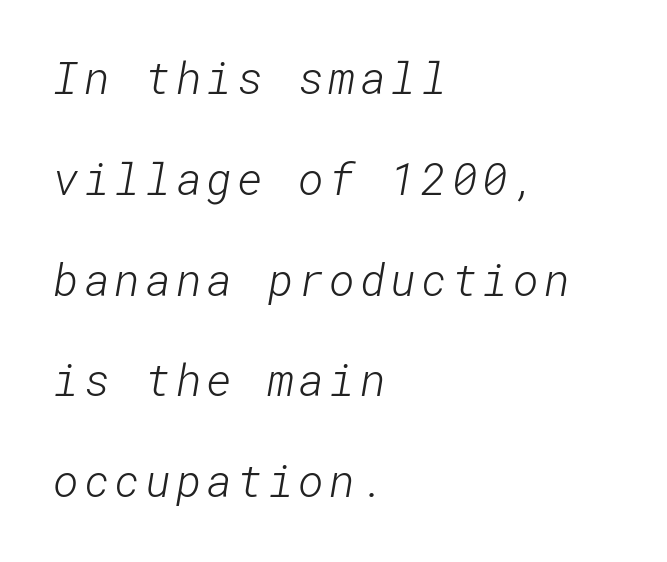
The image shows 44 px light sans-serif type; set left-aligned, loose line spacing (2.29x), not underlined; low stroke contrast and a medium x-height.
